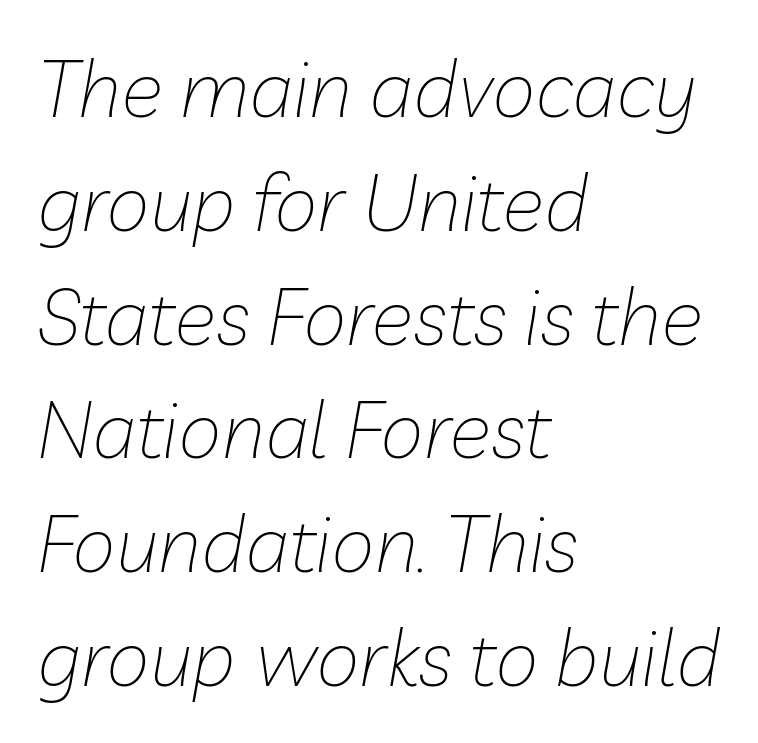
The image shows 79 px thin type, italic (leaning right); set left-aligned, normal line spacing (1.44x), normal letter spacing, not underlined; low stroke contrast and a medium x-height.
